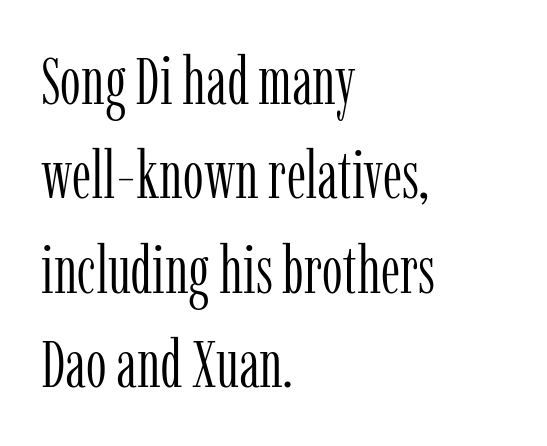
Q: Is the text bold? A: No.
Q: Is the text italic (slanted)? A: No, it is upright.
Q: Is the typeface a serif or a sans-serif typeface? A: Serif.
Q: Is the text underlined? A: No.
Q: How is the paragraph aligned? A: Left-aligned.
Q: Is the spacing between letters normal or unusually wide? A: Normal.
Q: Is the spacing between lines tight, normal or loose? A: Normal.
Q: Width (condensed, normal, or wide)? A: Condensed.
Q: Stroke contrast? A: Low.
Q: x-height? A: Medium.
Q: Monospaced? A: No.
